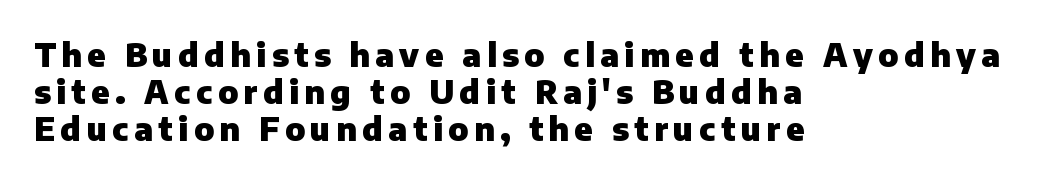
The strokes are fattened all the way to bold. Leftover space on each line is placed entirely after the last word. Nothing sits at the stroke ends, so this counts as sans-serif. The words here are not underlined. Notice how the stems are strictly vertical — no italics here.
